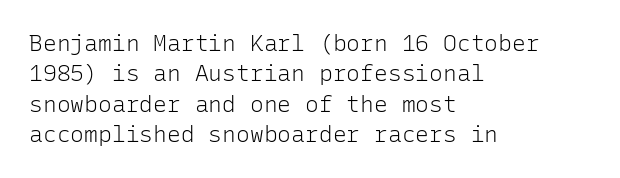
Q: Is the text bold? A: No.
Q: Is the text italic (slanted)? A: No, it is upright.
Q: Is the text underlined? A: No.
Q: How is the paragraph aligned? A: Left-aligned.
Q: Is the spacing between letters normal or unusually wide? A: Normal.
Q: Is the spacing between lines tight, normal or loose? A: Normal.
